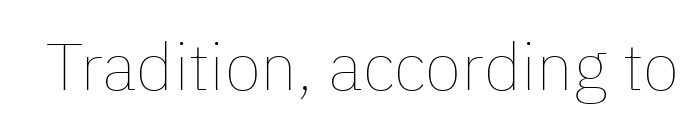
{"italic": "no", "bold": "no", "weight": "thin", "width": "normal", "stroke_contrast": "low", "x_height": "medium", "monospaced": "no", "underline": "no", "letter_spacing": "normal", "letter_spacing_em": 0.0, "glyph_px": 66}
